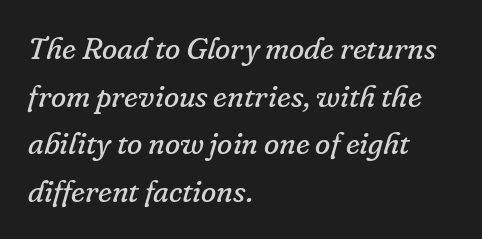
{"serif": "yes", "italic": "yes", "lean": "right", "slant_degrees": 16, "bold": "no", "weight": "regular", "width": "normal", "stroke_contrast": "low", "x_height": "small", "monospaced": "no", "underline": "no", "align": "left", "line_spacing": "normal", "line_spacing_ratio": 1.54, "letter_spacing": "normal", "letter_spacing_em": 0.0, "glyph_px": 31}
